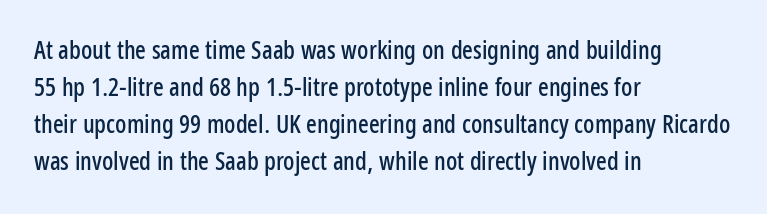
{"italic": "no", "underline": "no", "align": "left", "line_spacing": "normal", "line_spacing_ratio": 1.48, "letter_spacing": "normal", "letter_spacing_em": 0.0, "glyph_px": 25}
